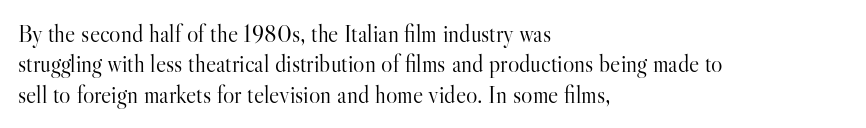
{"italic": "no", "bold": "no", "underline": "no", "align": "left", "line_spacing": "normal", "line_spacing_ratio": 1.27, "letter_spacing": "normal", "letter_spacing_em": 0.0, "glyph_px": 24}
